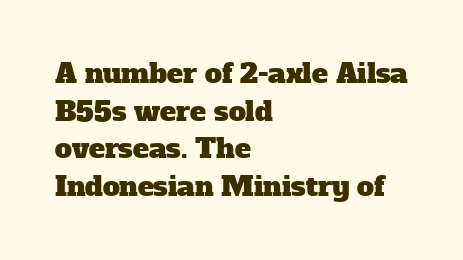
The image shows 27 px text type; set left-aligned, normal line spacing (1.39x), normal letter spacing, not underlined.
